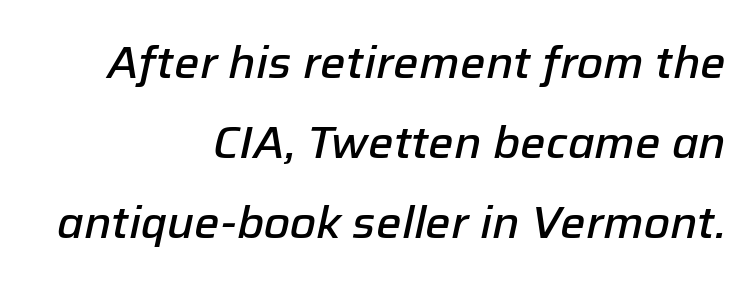
{"italic": "yes", "lean": "right", "slant_degrees": 12, "bold": "semi", "weight": "semibold", "width": "normal", "stroke_contrast": "low", "x_height": "medium", "monospaced": "no", "underline": "no", "align": "right", "line_spacing_ratio": 1.78, "letter_spacing": "normal", "letter_spacing_em": 0.0, "glyph_px": 45}
